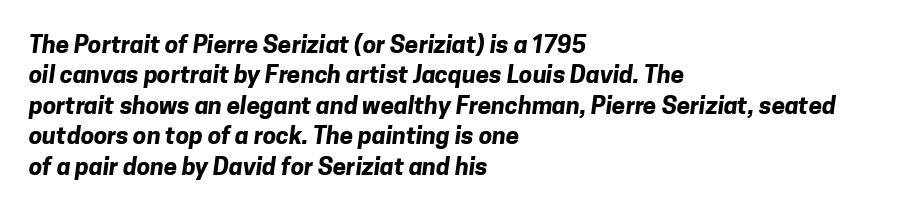
{"bold": "yes", "underline": "no", "align": "left", "line_spacing": "normal", "line_spacing_ratio": 1.27, "letter_spacing": "normal", "letter_spacing_em": 0.0, "glyph_px": 24}
